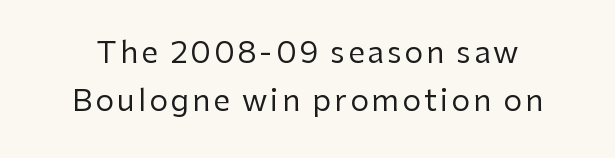
Q: Is the text bold? A: No.
Q: Is the text italic (slanted)? A: No, it is upright.
Q: Is the typeface a serif or a sans-serif typeface? A: Sans-serif.
Q: Is the text underlined? A: No.
Q: How is the paragraph aligned? A: Centered.
Q: Is the spacing between lines tight, normal or loose? A: Normal.
Q: Width (condensed, normal, or wide)? A: Normal.
Q: Stroke contrast? A: Low.
Q: x-height? A: Medium.
Q: Monospaced? A: No.
